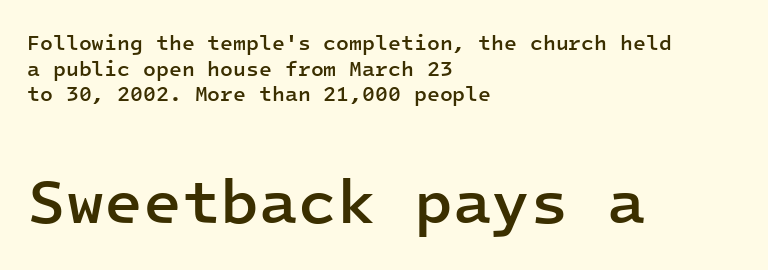
Descenders are the only things crossing below the line. The rendering anchors every line to the left-hand side. The rendering keeps characters at their native spacing. This sample uses a sans-serif face. The specimen reads as upright at a glance. A typesetter would call this monospace, since all characters share one set width.
